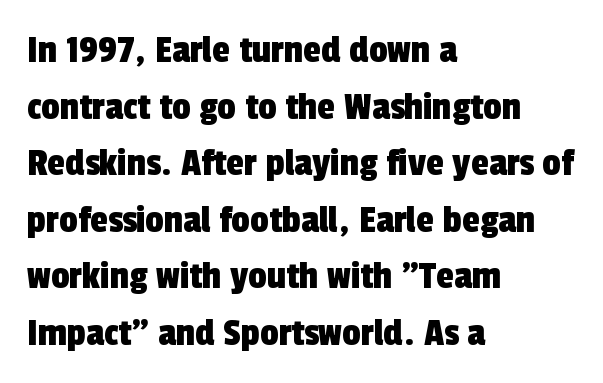
The image shows 41 px condensed sans-serif type; set left-aligned, normal line spacing (1.38x), normal letter spacing, not underlined; a medium x-height.
